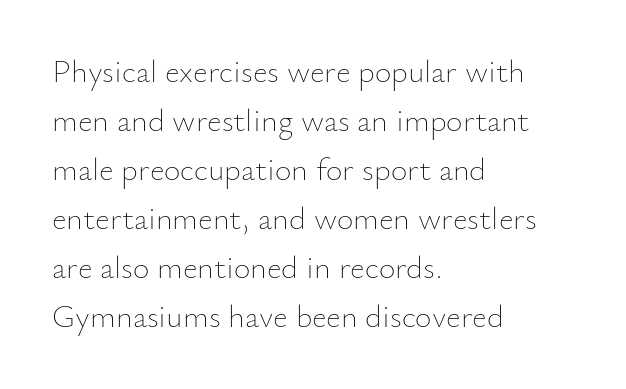
Q: Is the text bold? A: No.
Q: Is the text italic (slanted)? A: No, it is upright.
Q: Is the text underlined? A: No.
Q: How is the paragraph aligned? A: Left-aligned.
Q: Is the spacing between letters normal or unusually wide? A: Normal.
Q: Is the spacing between lines tight, normal or loose? A: Normal.
Q: Width (condensed, normal, or wide)? A: Normal.
Q: Stroke contrast? A: Low.
Q: x-height? A: Small.
Q: Monospaced? A: No.
